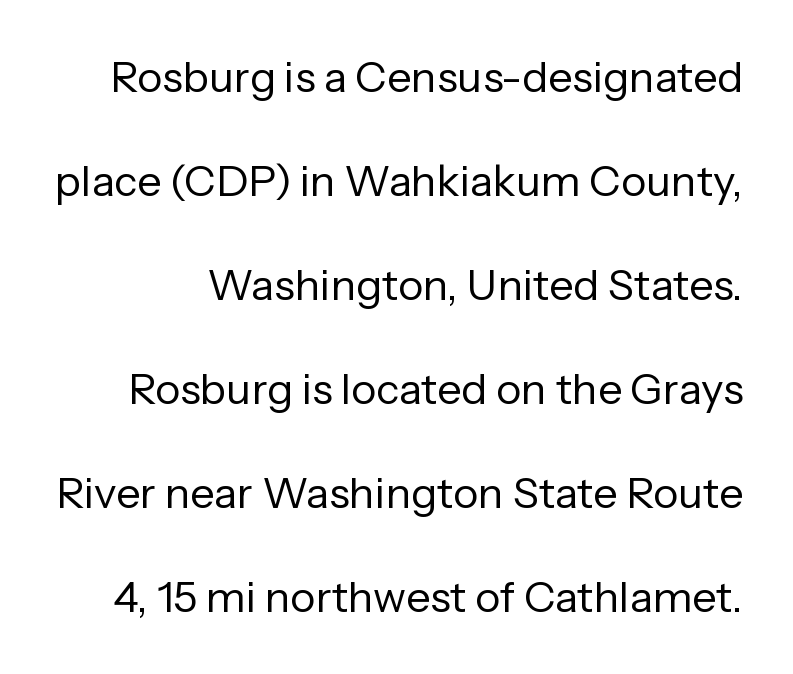
Note: no serifs on the glyphs. The typography opts for an upright posture over an oblique one. Looks like regular typesetting: each glyph gets only the width it needs. Does extra space separate the letters? No, they use regular spacing.
